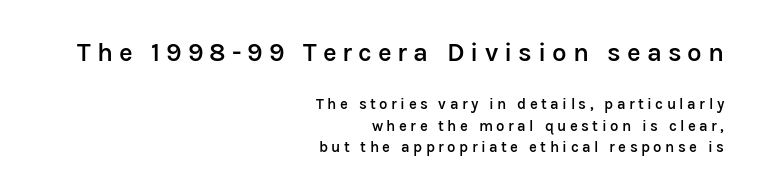
The lines sit at an ordinary, default distance from one another. The area under the type is left untouched. Is the block centered? No — it sits flush against the right margin. This is roman type, the default non-slanted kind. Tracking value appears strongly positive — letters spread wide.
